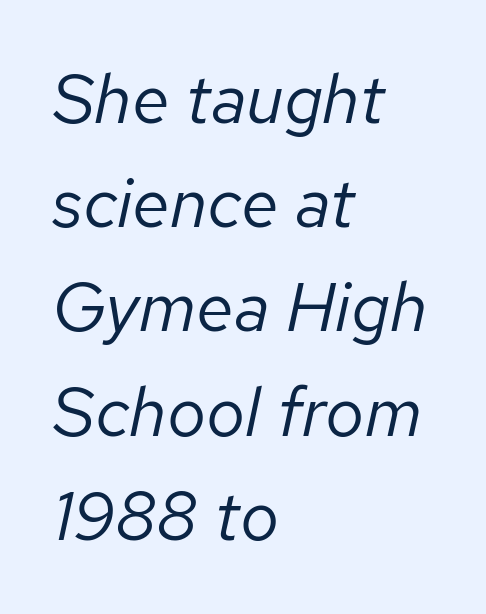
{"italic": "yes", "lean": "right", "slant_degrees": 12, "bold": "no", "weight": "regular", "width": "normal", "stroke_contrast": "low", "x_height": "medium", "monospaced": "no", "underline": "no", "align": "left", "line_spacing": "normal", "line_spacing_ratio": 1.51, "letter_spacing": "normal", "letter_spacing_em": 0.0, "glyph_px": 69}
